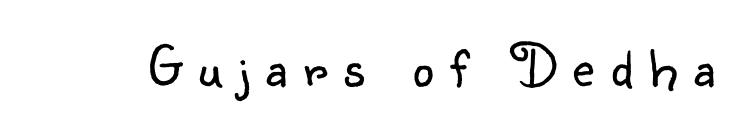
Q: Is the text bold? A: No.
Q: Is the text italic (slanted)? A: No, it is upright.
Q: Is the typeface a serif or a sans-serif typeface? A: Sans-serif.
Q: Is the text underlined? A: No.
Q: Is the spacing between letters normal or unusually wide? A: Unusually wide.
Q: Width (condensed, normal, or wide)? A: Normal.
Q: Stroke contrast? A: Low.
Q: x-height? A: Small.
Q: Monospaced? A: No.
